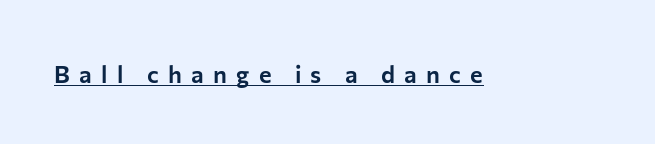
The image shows 24 px text type, upright; set unusually wide letter spacing (+0.39 em), underlined.
